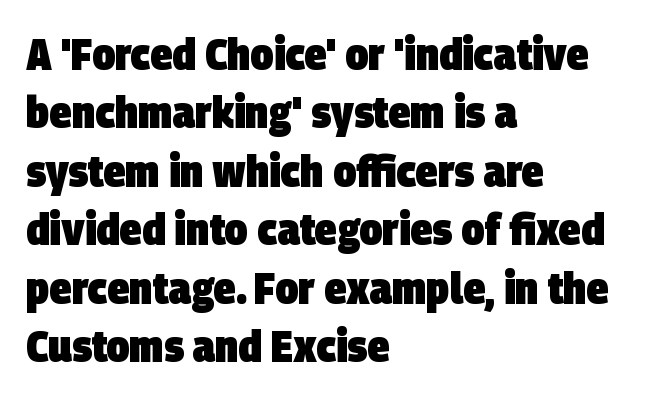
Q: Is the text bold? A: Yes.
Q: Is the typeface a serif or a sans-serif typeface? A: Sans-serif.
Q: Is the text underlined? A: No.
Q: How is the paragraph aligned? A: Left-aligned.
Q: Is the spacing between letters normal or unusually wide? A: Normal.
Q: Is the spacing between lines tight, normal or loose? A: Normal.
Q: Width (condensed, normal, or wide)? A: Condensed.
Q: Stroke contrast? A: Low.
Q: x-height? A: Large.
Q: Monospaced? A: No.
